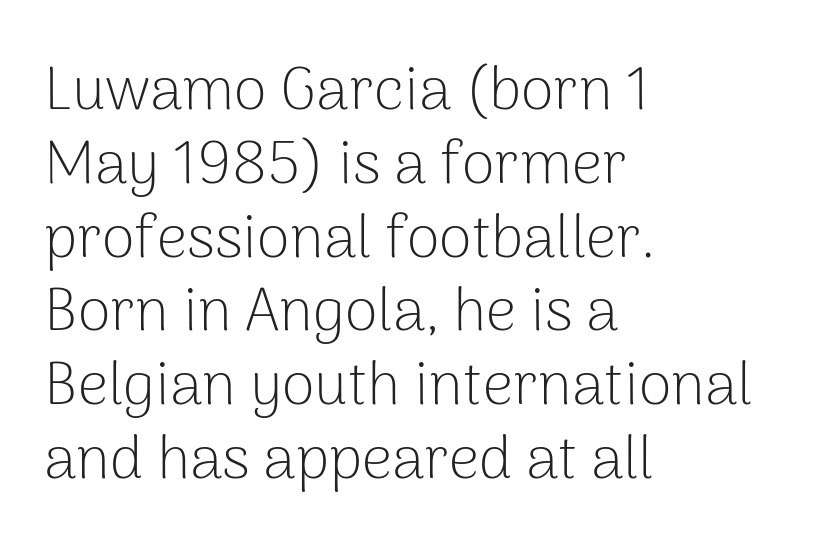
Q: Is the text bold? A: No.
Q: Is the text italic (slanted)? A: No, it is upright.
Q: Is the typeface a serif or a sans-serif typeface? A: Sans-serif.
Q: Is the text underlined? A: No.
Q: How is the paragraph aligned? A: Left-aligned.
Q: Is the spacing between letters normal or unusually wide? A: Normal.
Q: Width (condensed, normal, or wide)? A: Normal.
Q: Stroke contrast? A: Low.
Q: x-height? A: Medium.
Q: Monospaced? A: No.
